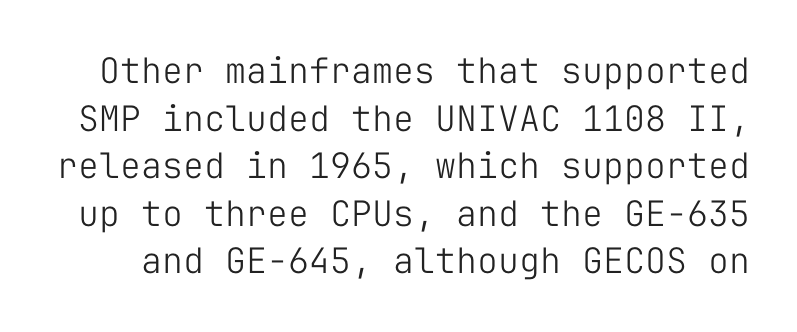
Q: Is the text bold? A: No.
Q: Is the text italic (slanted)? A: No, it is upright.
Q: Is the typeface a serif or a sans-serif typeface? A: Sans-serif.
Q: Is the text underlined? A: No.
Q: Is the spacing between letters normal or unusually wide? A: Normal.
Q: Is the spacing between lines tight, normal or loose? A: Normal.
Q: Width (condensed, normal, or wide)? A: Normal.
Q: Stroke contrast? A: Low.
Q: x-height? A: Medium.
Q: Monospaced? A: Yes.
